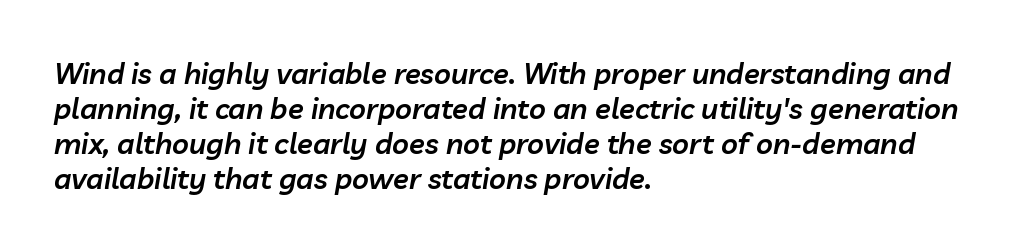
Q: Is the text bold? A: Semi-bold.
Q: Is the text italic (slanted)? A: Yes, it leans right by about 10 degrees.
Q: Is the text underlined? A: No.
Q: How is the paragraph aligned? A: Left-aligned.
Q: Is the spacing between letters normal or unusually wide? A: Normal.
Q: Width (condensed, normal, or wide)? A: Normal.
Q: Stroke contrast? A: Low.
Q: x-height? A: Medium.
Q: Monospaced? A: No.
